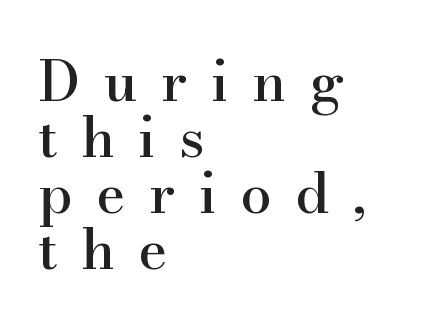
The image shows 56 px serif type, upright; set left-aligned, tight line spacing (1.0x), unusually wide letter spacing (+0.42 em), not underlined; high stroke contrast and a small x-height.
